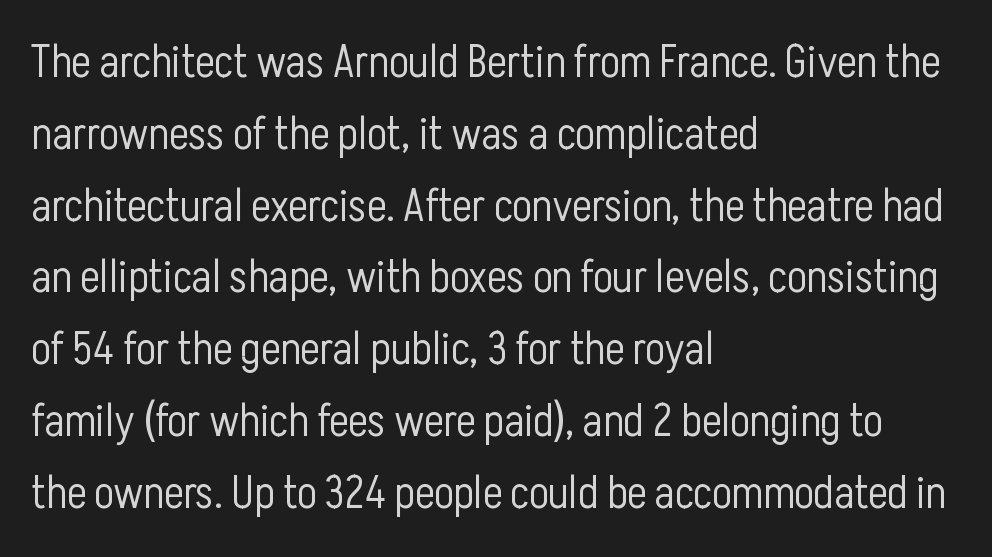
Here the glyphs are tracked normally, forming tight word shapes. Does the lettering tilt? It doesn't — this is upright. The face used here is proportionally spaced, like ordinary book or web type. Each stroke keeps to a modest, everyday thickness or less. This is sans-serif lettering, the kind often seen on screens and signage.
